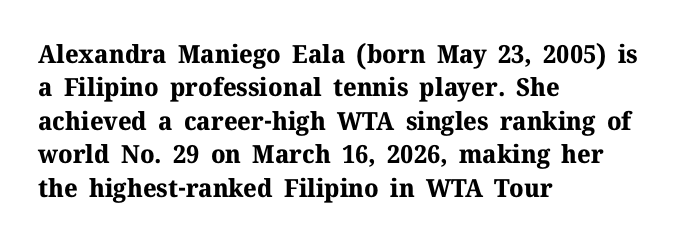
Q: Is the text bold? A: Yes.
Q: Is the text italic (slanted)? A: No, it is upright.
Q: Is the text underlined? A: No.
Q: How is the paragraph aligned? A: Left-aligned.
Q: Is the spacing between letters normal or unusually wide? A: Normal.
Q: Is the spacing between lines tight, normal or loose? A: Normal.
